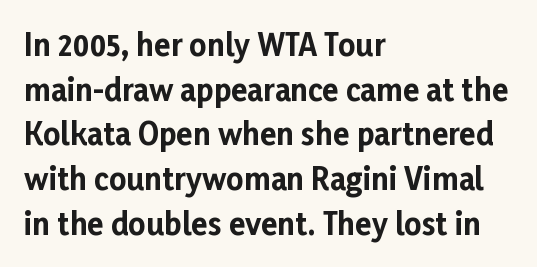
The passage shown is not underscored anywhere. In terms of weight, the rendering is a true, heavy bold. This rendering leaves character spacing at its baseline value. Character widths vary here, with narrow letters taking less room than wide ones.
